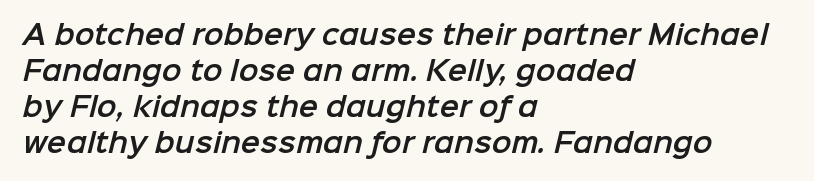
The image shows 26 px text type; set left-aligned, normal line spacing (1.38x), normal letter spacing, not underlined.
